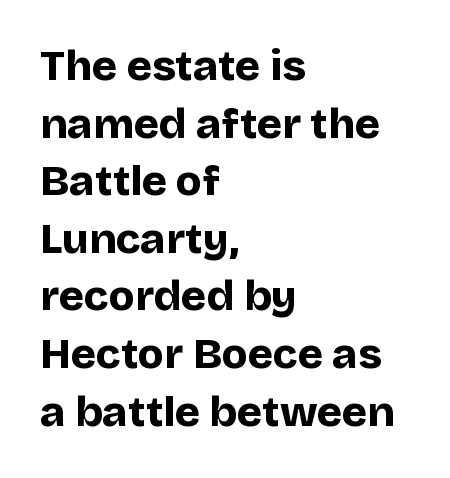
{"serif": "no", "italic": "no", "bold": "yes", "weight": "bold", "width": "normal", "stroke_contrast": "low", "x_height": "large", "monospaced": "no", "underline": "no", "align": "left", "line_spacing": "normal", "line_spacing_ratio": 1.34, "letter_spacing": "normal", "letter_spacing_em": 0.0, "glyph_px": 43}
